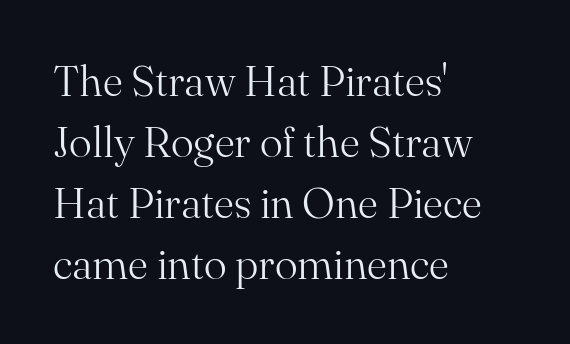
The image shows 43 px light serif type, upright; set left-aligned, normal line spacing (1.42x), normal letter spacing, not underlined; medium stroke contrast and a small x-height.
